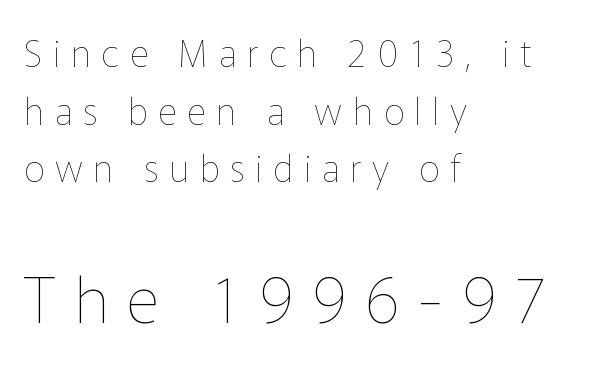
{"italic": "no", "bold": "no", "weight": "thin", "width": "normal", "stroke_contrast": "low", "x_height": "medium", "monospaced": "no", "underline": "no", "align": "left", "line_spacing": "normal", "line_spacing_ratio": 1.56, "letter_spacing": "wide", "letter_spacing_em": 0.29, "larger_block": "second", "size_ratio": 1.73, "glyph_px": 64}
